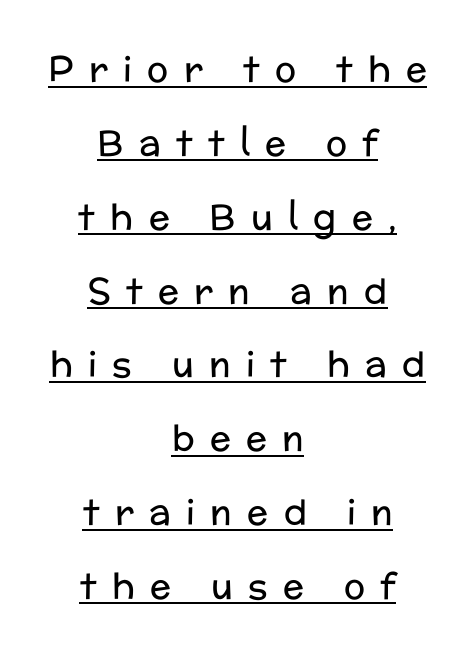
Q: Is the text bold? A: No.
Q: Is the text italic (slanted)? A: No, it is upright.
Q: Is the typeface a serif or a sans-serif typeface? A: Sans-serif.
Q: Is the text underlined? A: Yes.
Q: How is the paragraph aligned? A: Centered.
Q: Is the spacing between letters normal or unusually wide? A: Unusually wide.
Q: Is the spacing between lines tight, normal or loose? A: Loose.
Q: Width (condensed, normal, or wide)? A: Normal.
Q: Stroke contrast? A: Low.
Q: x-height? A: Medium.
Q: Monospaced? A: No.
